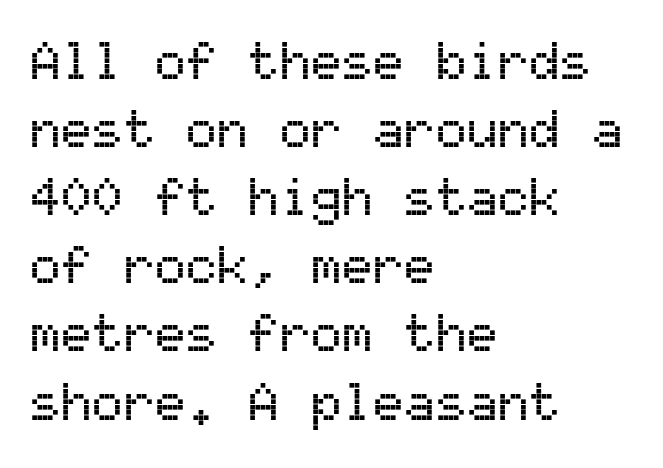
The typography opts for an upright posture over an oblique one. Nope, no serifs anywhere on these letters. You could count columns in this text — the font is strictly monospaced. The string is rendered with underlining switched off.
